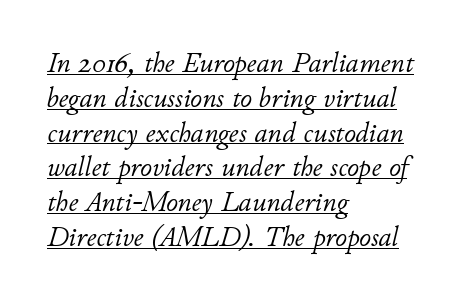
{"italic": "yes", "lean": "right", "slant_degrees": 11, "bold": "no", "weight": "light", "width": "normal", "stroke_contrast": "low", "x_height": "small", "monospaced": "no", "underline": "yes", "align": "left", "line_spacing_ratio": 1.2, "letter_spacing": "normal", "letter_spacing_em": 0.0, "glyph_px": 29}
